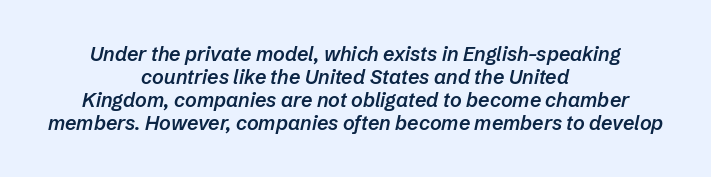
The image shows 20 px text type, italic (leaning right); set centered, tight line spacing (1.15x), normal letter spacing, not underlined.
